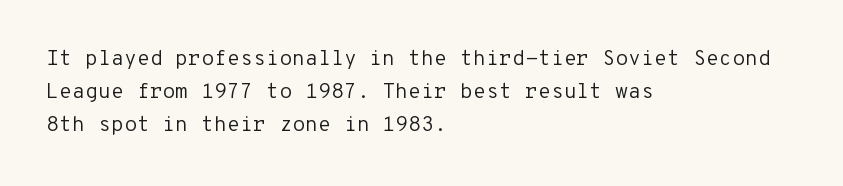
{"italic": "no", "bold": "no", "underline": "no", "align": "left", "line_spacing": "normal", "line_spacing_ratio": 1.57, "letter_spacing": "normal", "letter_spacing_em": 0.0, "glyph_px": 21}
